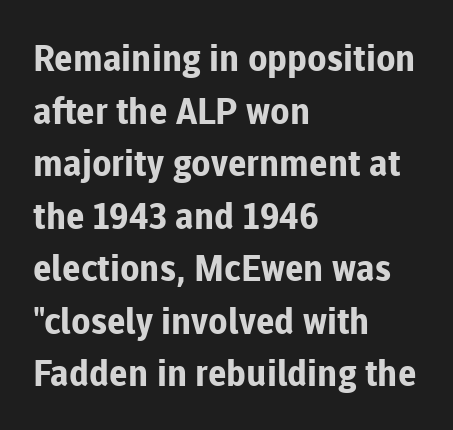
{"serif": "no", "italic": "no", "bold": "yes", "weight": "bold", "width": "normal", "stroke_contrast": "low", "x_height": "medium", "monospaced": "no", "underline": "no", "align": "left", "line_spacing": "normal", "line_spacing_ratio": 1.46, "letter_spacing": "normal", "letter_spacing_em": 0.0, "glyph_px": 36}
